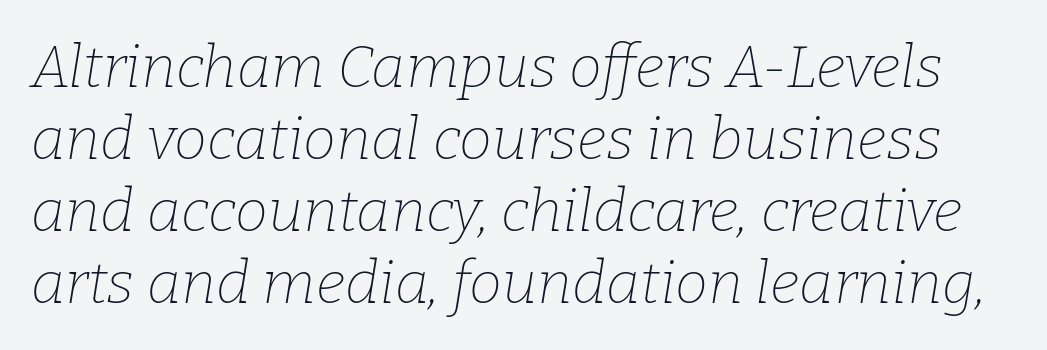
The image shows 59 px thin serif type, italic (leaning right); set line spacing 1.22x, normal letter spacing, not underlined; low stroke contrast and a medium x-height.
